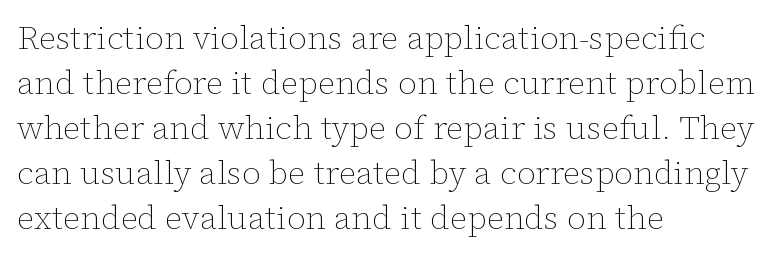
{"italic": "no", "bold": "no", "weight": "thin", "width": "normal", "stroke_contrast": "low", "x_height": "medium", "monospaced": "no", "underline": "no", "align": "left", "line_spacing": "normal", "line_spacing_ratio": 1.36, "letter_spacing": "normal", "letter_spacing_em": 0.0, "glyph_px": 33}
